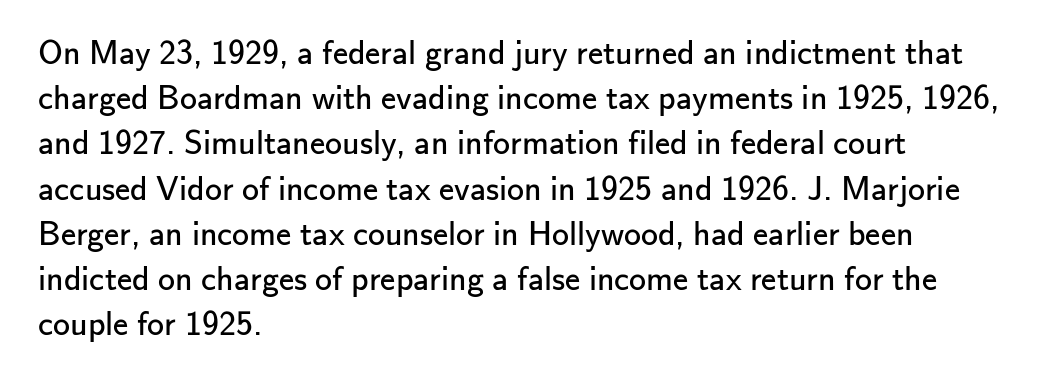
{"serif": "no", "italic": "no", "bold": "no", "weight": "regular", "width": "normal", "stroke_contrast": "low", "x_height": "small", "monospaced": "no", "underline": "no", "align": "left", "line_spacing": "normal", "line_spacing_ratio": 1.33, "letter_spacing": "normal", "letter_spacing_em": 0.0, "glyph_px": 34}
